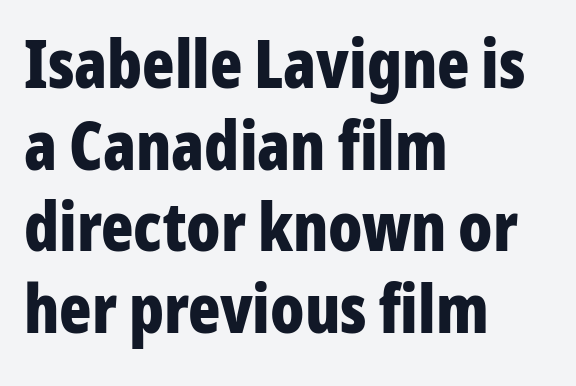
The axis of the letterforms is exactly vertical. The ragged edge is on the right, which tells us the setting is flush left. A typesetter would call this proportional, since set widths differ per character. Is the letter spacing exaggerated? No — it looks like the ordinary default. The font is running at its bold setting.
